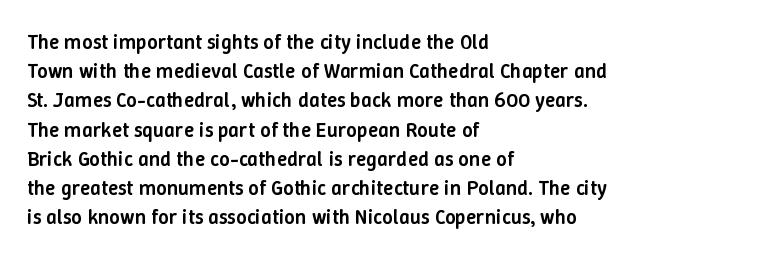
The image shows 21 px text type, upright; set left-aligned, normal line spacing (1.39x), normal letter spacing, not underlined.
